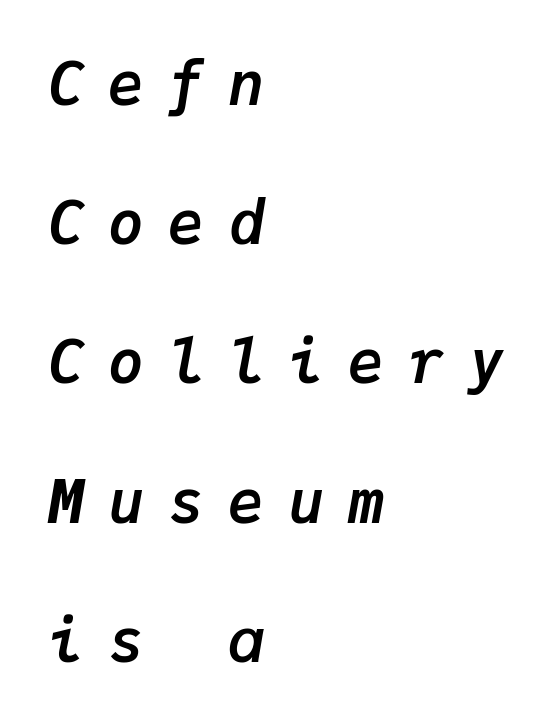
{"italic": "yes", "lean": "right", "slant_degrees": 9, "bold": "yes", "weight": "semibold", "width": "normal", "stroke_contrast": "low", "x_height": "medium", "monospaced": "yes", "underline": "no", "align": "left", "line_spacing": "loose", "line_spacing_ratio": 2.32, "letter_spacing": "wide", "letter_spacing_em": 0.4, "glyph_px": 60}
